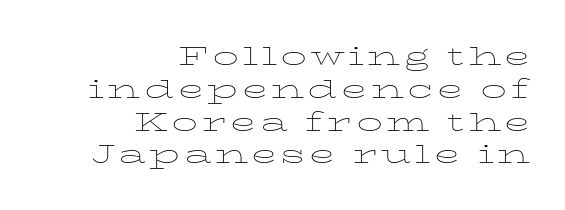
Q: Is the text bold? A: No.
Q: Is the text italic (slanted)? A: No, it is upright.
Q: Is the text underlined? A: No.
Q: How is the paragraph aligned? A: Right-aligned.
Q: Is the spacing between lines tight, normal or loose? A: Normal.
